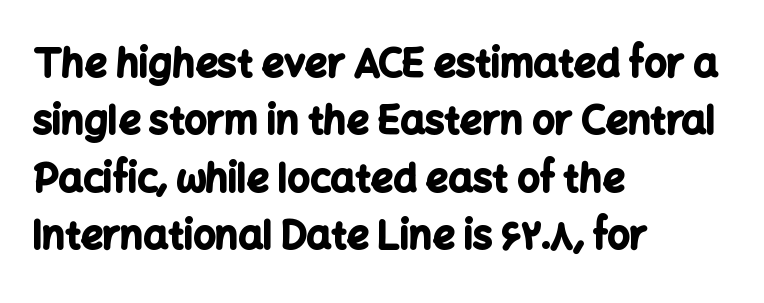
The image shows 39 px bold sans-serif type, upright; set left-aligned, normal line spacing (1.47x), normal letter spacing, not underlined; low stroke contrast and a medium x-height.
